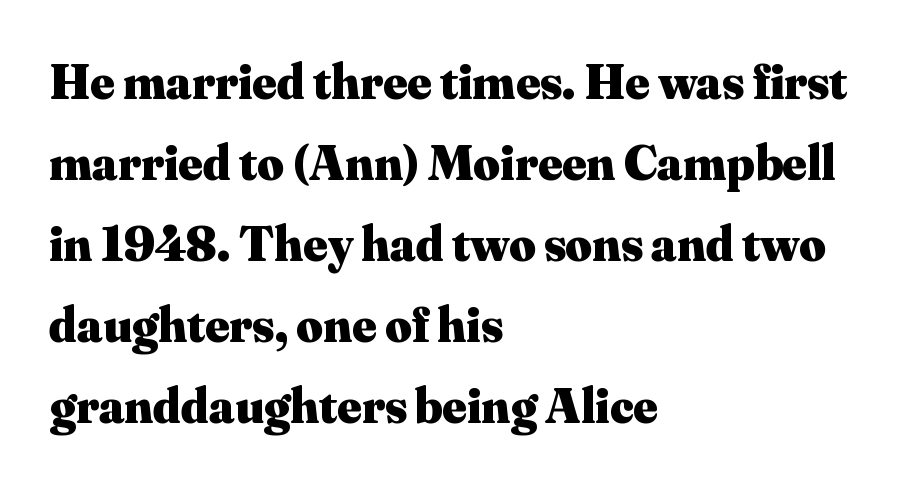
Are there feet on the stems? There are — it's a serif. Pretty heavy lettering here — definitely bold. In terms of posture, this sample is upright. Left-aligned paragraph, ragged on the right.
